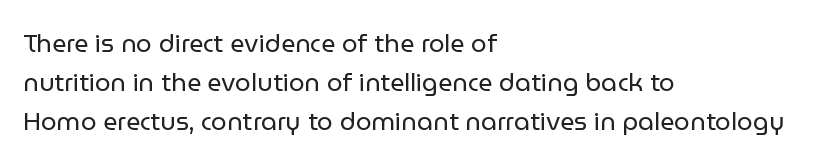
Q: Is the text bold? A: No.
Q: Is the text italic (slanted)? A: No, it is upright.
Q: Is the text underlined? A: No.
Q: How is the paragraph aligned? A: Left-aligned.
Q: Is the spacing between letters normal or unusually wide? A: Normal.
Q: Is the spacing between lines tight, normal or loose? A: Normal.
